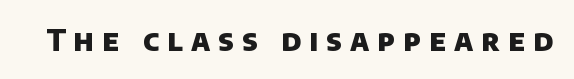
{"serif": "no", "bold": "yes", "weight": "heavy", "width": "normal", "stroke_contrast": "low", "x_height": "large", "monospaced": "no", "underline": "no", "letter_spacing": "wide", "letter_spacing_em": 0.28, "glyph_px": 29}
